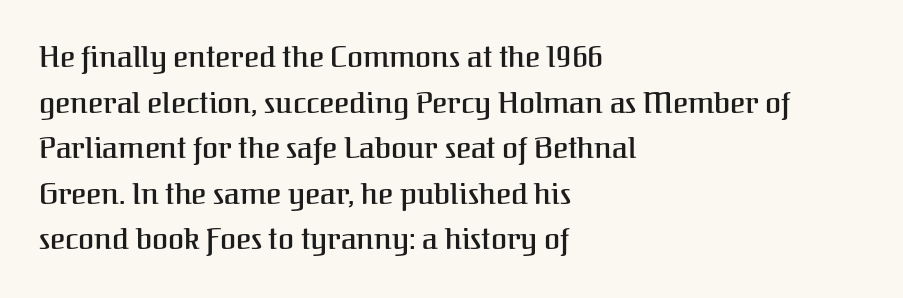
Q: Is the text italic (slanted)? A: No, it is upright.
Q: Is the typeface a serif or a sans-serif typeface? A: Serif.
Q: Is the text underlined? A: No.
Q: How is the paragraph aligned? A: Left-aligned.
Q: Is the spacing between letters normal or unusually wide? A: Normal.
Q: Is the spacing between lines tight, normal or loose? A: Normal.
Q: Width (condensed, normal, or wide)? A: Normal.
Q: Stroke contrast? A: Medium.
Q: x-height? A: Medium.
Q: Monospaced? A: No.
